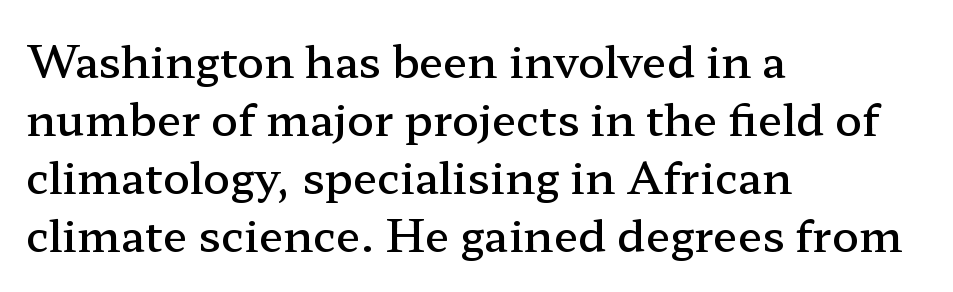
{"serif": "yes", "italic": "no", "bold": "semi", "weight": "semibold", "width": "wide", "stroke_contrast": "low", "x_height": "medium", "monospaced": "no", "underline": "no", "align": "left", "line_spacing": "normal", "line_spacing_ratio": 1.32, "letter_spacing": "normal", "letter_spacing_em": 0.0, "glyph_px": 44}
